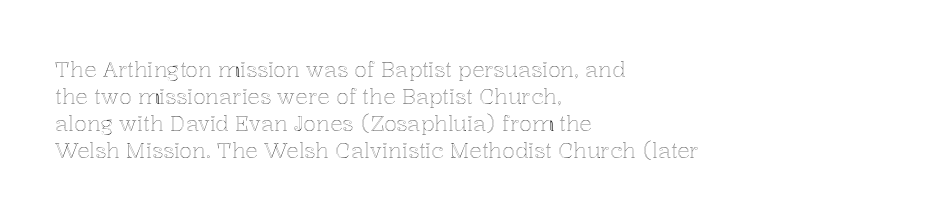
The letters stand straight up with perfectly vertical stems. Tracking here is standard; glyphs follow each other at the usual distance. Whoever set this chose a conventional vertical rhythm. The paragraph has a hard left edge and a soft right edge. Has an underline been added? It has not.
